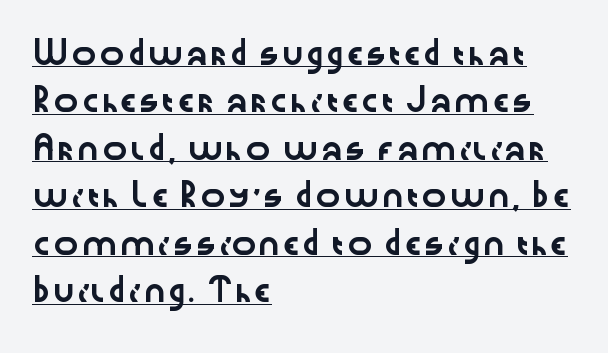
Q: Is the text italic (slanted)? A: No, it is upright.
Q: Is the text underlined? A: Yes.
Q: How is the paragraph aligned? A: Left-aligned.
Q: Is the spacing between letters normal or unusually wide? A: Normal.
Q: Is the spacing between lines tight, normal or loose? A: Loose.
